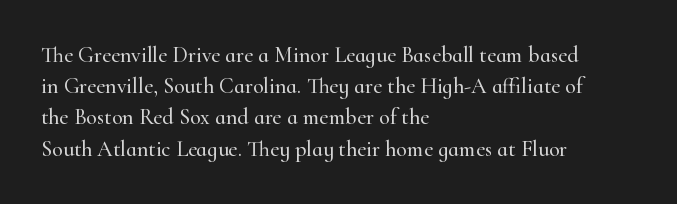
{"italic": "no", "underline": "no", "align": "left", "line_spacing": "normal", "line_spacing_ratio": 1.42, "letter_spacing": "normal", "letter_spacing_em": 0.0, "glyph_px": 22}
